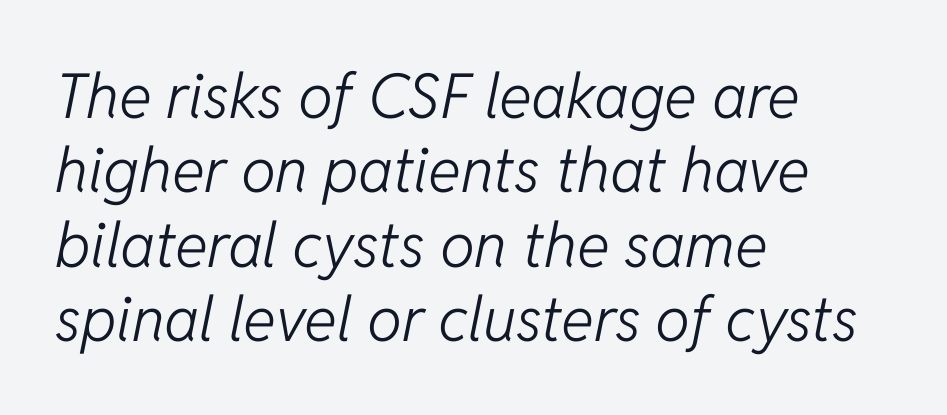
Each letter keeps its own natural width here, so spacing adapts to shape. Words appear dense and cohesive because spacing is normal. Tall strokes in this sample are angled rather than plumb. Check under the words: just untouched page. Left-aligned paragraph, ragged on the right.
